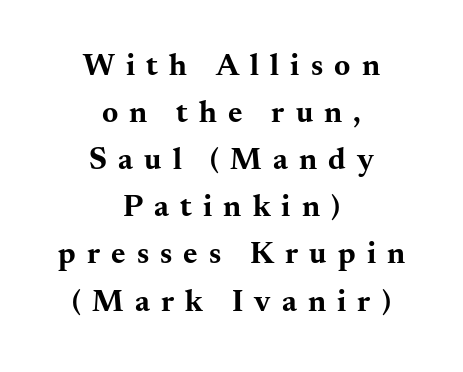
Italic: no, the glyphs are upright roman. The letters are bold, with thick, heavy strokes. The baseline area is clear. The type family on display is of the serif kind. A normal amount of white space separates one row of letters from the next. Caption: expanded tracking, letters set apart.
